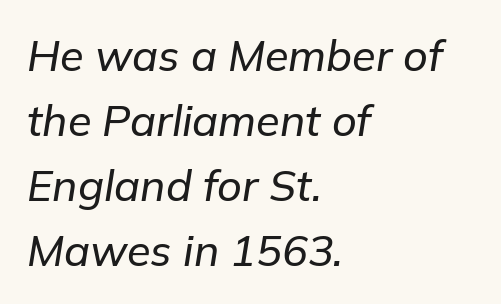
Q: Is the text italic (slanted)? A: Yes, it leans right by about 9 degrees.
Q: Is the text underlined? A: No.
Q: How is the paragraph aligned? A: Left-aligned.
Q: Is the spacing between letters normal or unusually wide? A: Normal.
Q: Is the spacing between lines tight, normal or loose? A: Normal.
Q: Width (condensed, normal, or wide)? A: Normal.
Q: Stroke contrast? A: Low.
Q: x-height? A: Medium.
Q: Monospaced? A: No.
